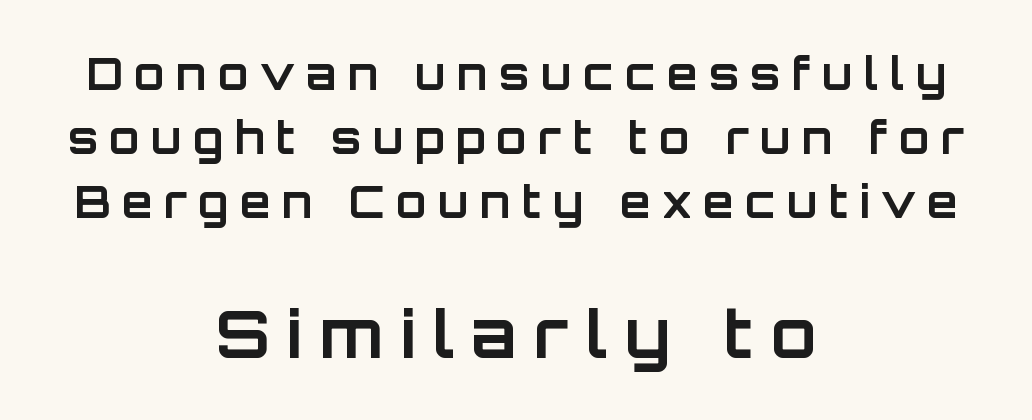
The image shows 66 px bold sans-serif type, upright; set centered, normal line spacing (1.46x), unusually wide letter spacing (+0.26 em), not underlined; the second (bottom) block is 1.5x larger; low stroke contrast and a large x-height.
